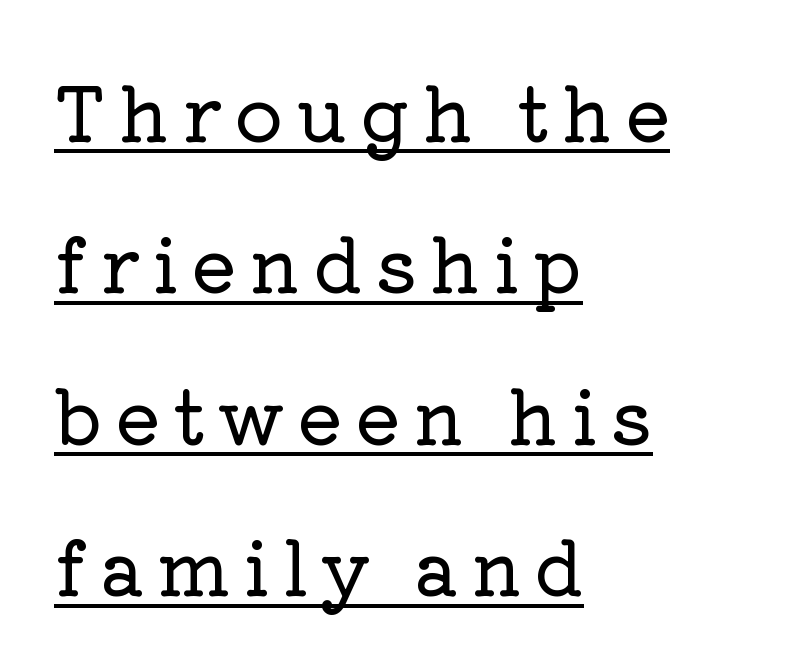
Q: Is the text italic (slanted)? A: No, it is upright.
Q: Is the typeface a serif or a sans-serif typeface? A: Serif.
Q: Is the text underlined? A: Yes.
Q: How is the paragraph aligned? A: Left-aligned.
Q: Is the spacing between lines tight, normal or loose? A: Loose.
Q: Width (condensed, normal, or wide)? A: Normal.
Q: Stroke contrast? A: Low.
Q: x-height? A: Medium.
Q: Monospaced? A: No.
